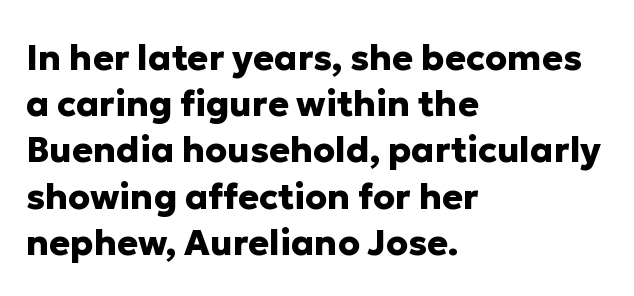
The image shows 35 px heavy sans-serif type, upright; set left-aligned, normal line spacing (1.32x), normal letter spacing, not underlined; low stroke contrast and a medium x-height.
